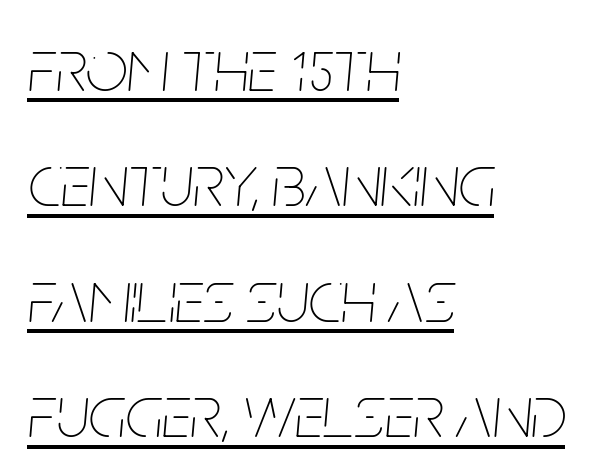
Q: Is the text bold? A: No.
Q: Is the text italic (slanted)? A: Yes, it leans right by about 5 degrees.
Q: Is the text underlined? A: Yes.
Q: How is the paragraph aligned? A: Left-aligned.
Q: Is the spacing between letters normal or unusually wide? A: Normal.
Q: Is the spacing between lines tight, normal or loose? A: Normal.
Q: Width (condensed, normal, or wide)? A: Condensed.
Q: Stroke contrast? A: Low.
Q: x-height? A: Large.
Q: Monospaced? A: No.
